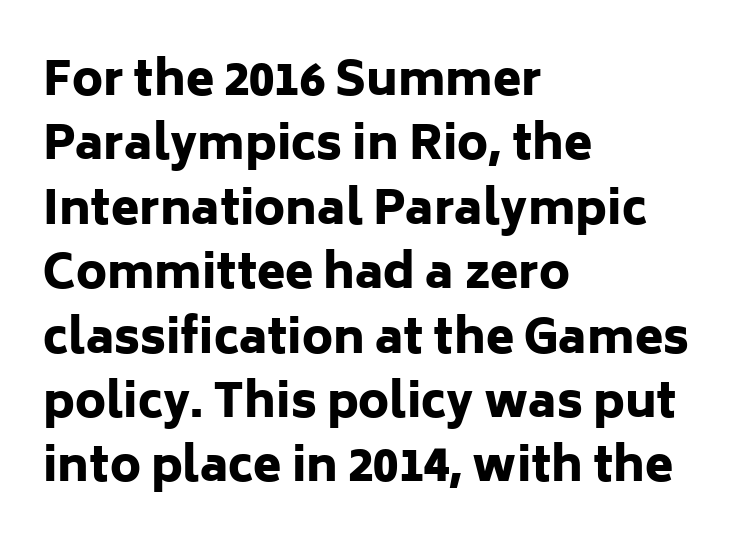
{"serif": "no", "italic": "no", "bold": "yes", "weight": "heavy", "width": "normal", "stroke_contrast": "low", "x_height": "medium", "monospaced": "no", "underline": "no", "align": "left", "line_spacing": "normal", "line_spacing_ratio": 1.4, "letter_spacing": "normal", "letter_spacing_em": 0.0, "glyph_px": 46}
